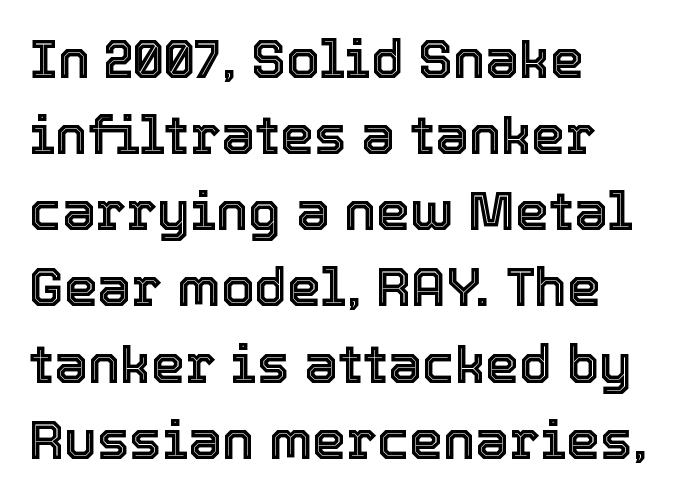
{"italic": "no", "width": "normal", "x_height": "medium", "monospaced": "no", "underline": "no", "align": "left", "line_spacing": "normal", "line_spacing_ratio": 1.41, "letter_spacing": "normal", "letter_spacing_em": 0.0, "glyph_px": 54}
